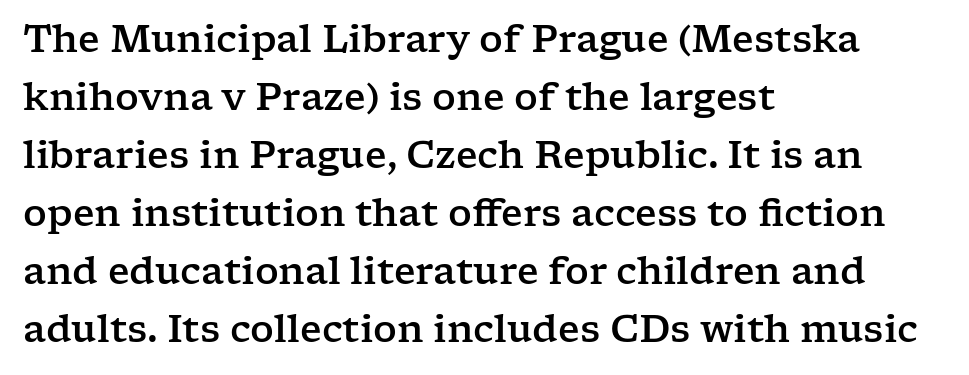
The image shows 37 px wide serif type, upright; set left-aligned, normal line spacing (1.57x), normal letter spacing, not underlined; low stroke contrast and a medium x-height.
